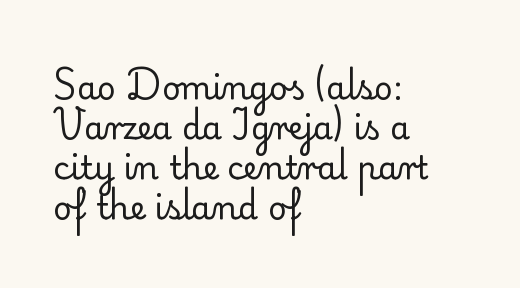
The image shows 32 px regular-weight serif type, upright; set left-aligned, normal line spacing (1.25x), normal letter spacing, not underlined; low stroke contrast and a small x-height.
